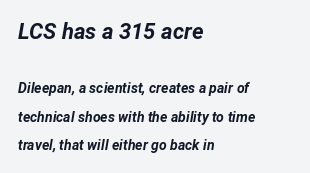
Caption: multi-line text, flush left, ragged right. The face used here has a pronounced slope to its letters. Descenders are the only things crossing below the line. The letterforms sit shoulder to shoulder at normal distance. Students, observe: this is what heavily led, spacious text looks like.
